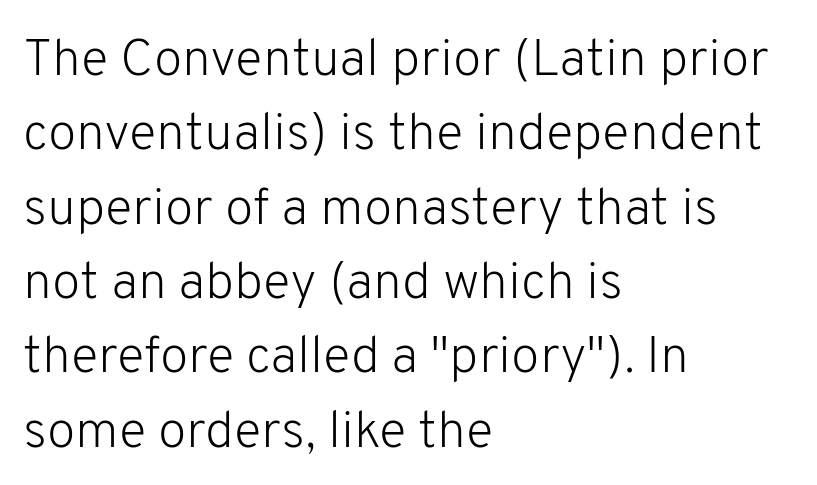
The image shows 52 px light sans-serif type, upright; set left-aligned, normal line spacing (1.43x), normal letter spacing, not underlined; low stroke contrast and a medium x-height.
